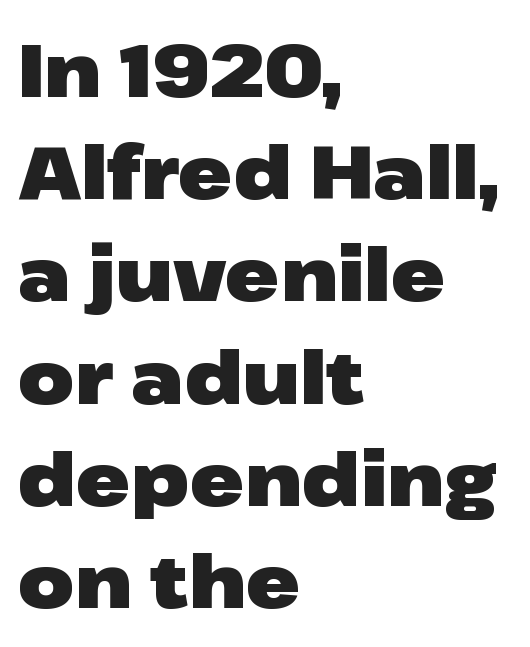
The image shows 73 px heavy, wide sans-serif type, upright; set left-aligned, normal line spacing (1.4x), normal letter spacing, not underlined; low stroke contrast and a medium x-height.
